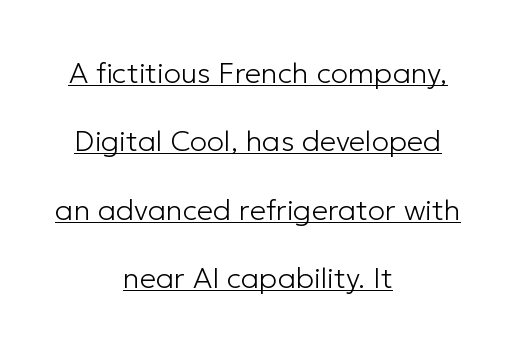
The face used here is rendered with its standard letterfit. The passage shown is typed in a proportional face where columns would drift. The glyphs are accompanied by a horizontal stroke just below them. The rendering positions every line midway between the sides. The weight tops out at a normal text grade. Honestly, the rows look like they've been pulled way apart.
